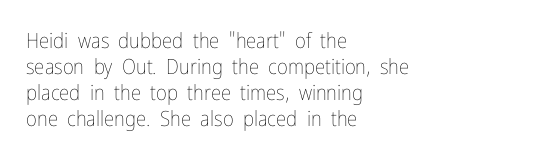
Q: Is the text bold? A: No.
Q: Is the text italic (slanted)? A: No, it is upright.
Q: Is the text underlined? A: No.
Q: How is the paragraph aligned? A: Left-aligned.
Q: Is the spacing between letters normal or unusually wide? A: Normal.
